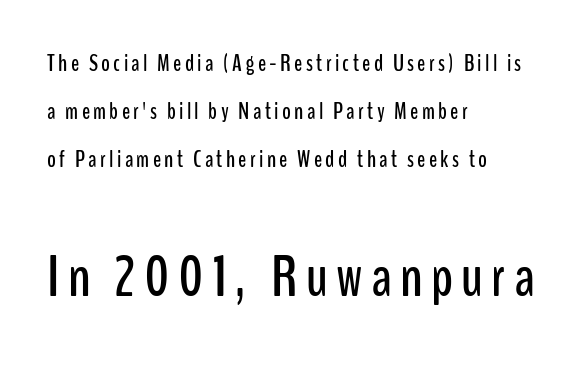
{"serif": "no", "italic": "no", "width": "condensed", "stroke_contrast": "low", "x_height": "medium", "monospaced": "no", "underline": "no", "align": "left", "line_spacing": "loose", "line_spacing_ratio": 1.99, "larger_block": "second", "size_ratio": 2.46, "glyph_px": 59}
